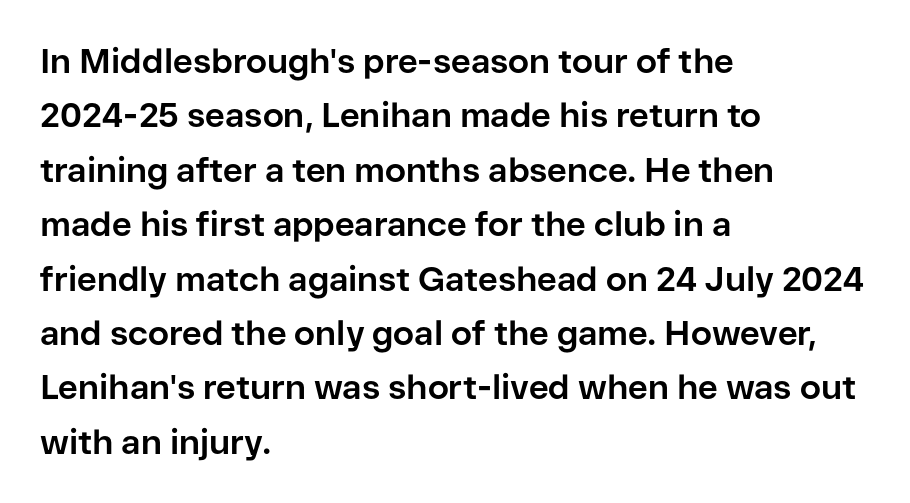
Q: Is the text bold? A: Yes.
Q: Is the text italic (slanted)? A: No, it is upright.
Q: Is the typeface a serif or a sans-serif typeface? A: Sans-serif.
Q: Is the text underlined? A: No.
Q: How is the paragraph aligned? A: Left-aligned.
Q: Is the spacing between letters normal or unusually wide? A: Normal.
Q: Is the spacing between lines tight, normal or loose? A: Normal.
Q: Width (condensed, normal, or wide)? A: Normal.
Q: Stroke contrast? A: Low.
Q: x-height? A: Medium.
Q: Monospaced? A: No.
